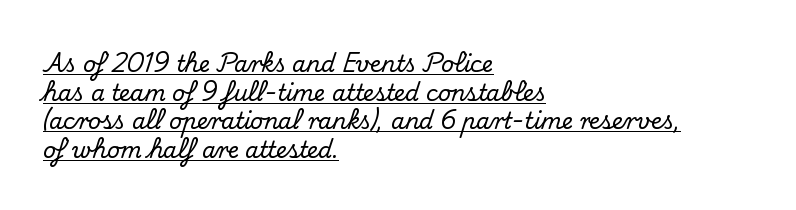
The image shows 22 px text type; set left-aligned, normal line spacing (1.3x), normal letter spacing, underlined.
